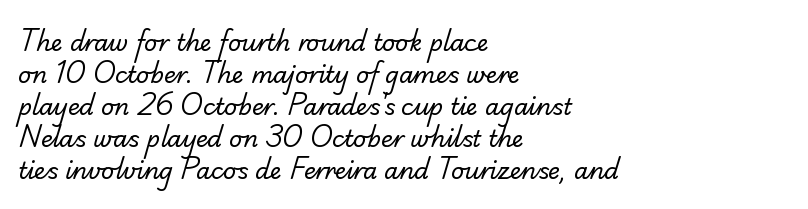
{"bold": "no", "underline": "no", "align": "left", "line_spacing": "normal", "line_spacing_ratio": 1.39, "letter_spacing": "normal", "letter_spacing_em": 0.0, "glyph_px": 23}
